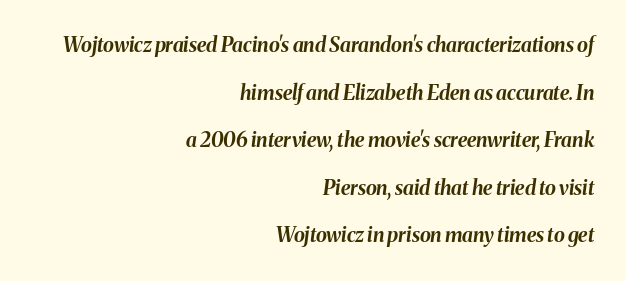
The image shows 20 px bold type, italic (leaning right); set right-aligned, loose line spacing (2.38x), normal letter spacing, not underlined.
